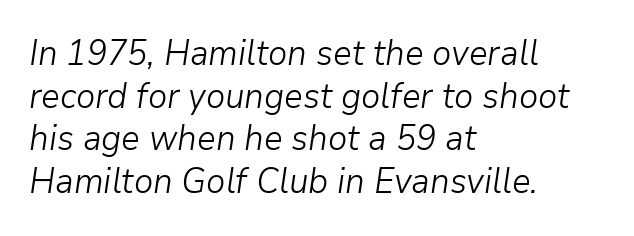
A classic flush-left, rag-right setting is used for this passage. When letters slant like this, we call the style italic. Is this a fixed-width face? No — the glyphs have proportional, varying widths. Look at the tracking — it's just the regular setting, nothing added. No heavy texture on the line: the type isn't bold. Has an underline been added? It has not.
